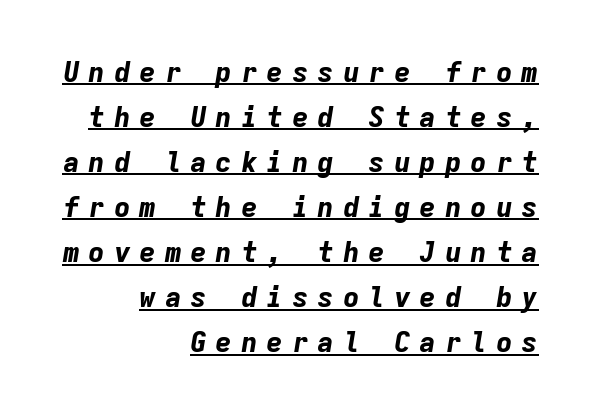
The image shows 28 px bold type, italic (leaning right), monospaced; set right-aligned, normal line spacing (1.61x), unusually wide letter spacing (+0.31 em), underlined; low stroke contrast and a medium x-height.
